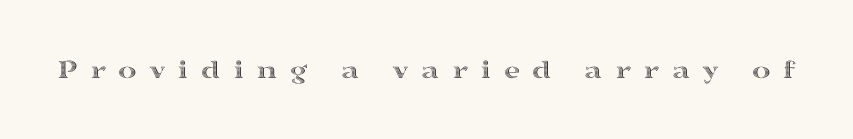
The image shows 28 px wide type, upright; set unusually wide letter spacing (+0.43 em), not underlined; a medium x-height.
